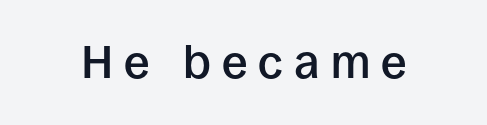
Q: Is the text bold? A: Semi-bold.
Q: Is the text italic (slanted)? A: No, it is upright.
Q: Is the typeface a serif or a sans-serif typeface? A: Sans-serif.
Q: Is the text underlined? A: No.
Q: Is the spacing between letters normal or unusually wide? A: Unusually wide.
Q: Width (condensed, normal, or wide)? A: Normal.
Q: Stroke contrast? A: Low.
Q: x-height? A: Large.
Q: Monospaced? A: No.
